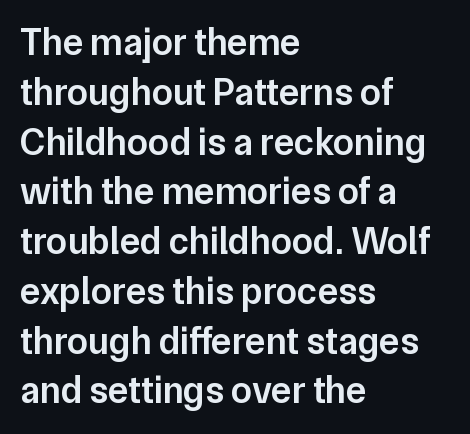
The image shows 38 px semibold sans-serif type, upright; set left-aligned, normal line spacing (1.31x), normal letter spacing, not underlined; low stroke contrast and a medium x-height.
